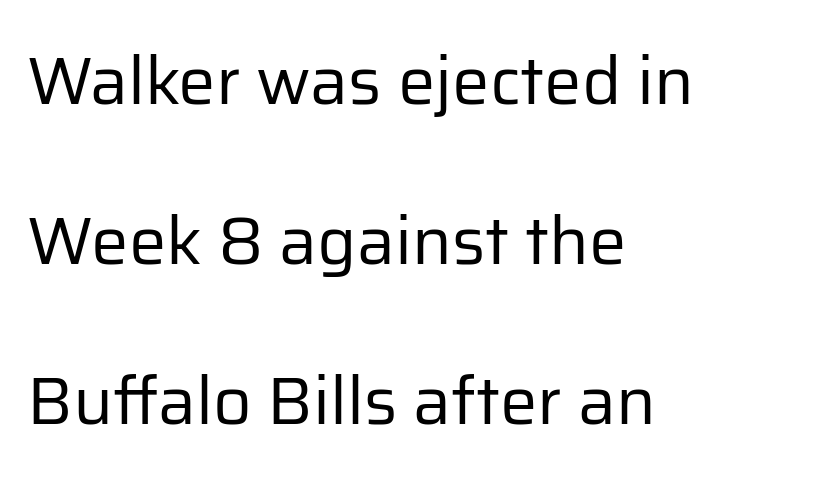
{"serif": "no", "italic": "no", "bold": "no", "weight": "regular", "width": "normal", "stroke_contrast": "low", "x_height": "medium", "monospaced": "no", "underline": "no", "align": "left", "line_spacing": "loose", "line_spacing_ratio": 2.39, "letter_spacing": "normal", "letter_spacing_em": 0.0, "glyph_px": 67}
